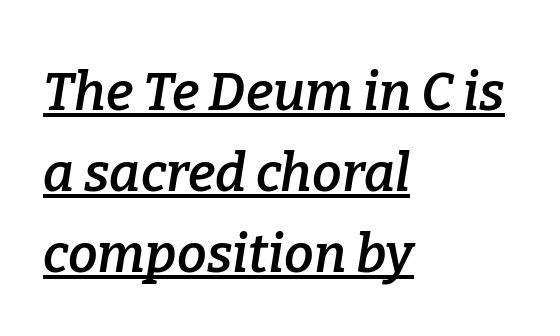
The image shows 53 px semibold serif type, italic (leaning right); set left-aligned, normal line spacing (1.53x), normal letter spacing, underlined; low stroke contrast and a medium x-height.
